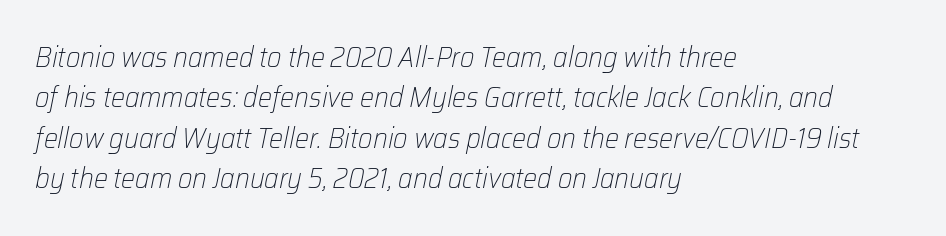
The image shows 28 px light type, italic (leaning right); set left-aligned, normal line spacing (1.44x), normal letter spacing, not underlined; low stroke contrast and a medium x-height.
